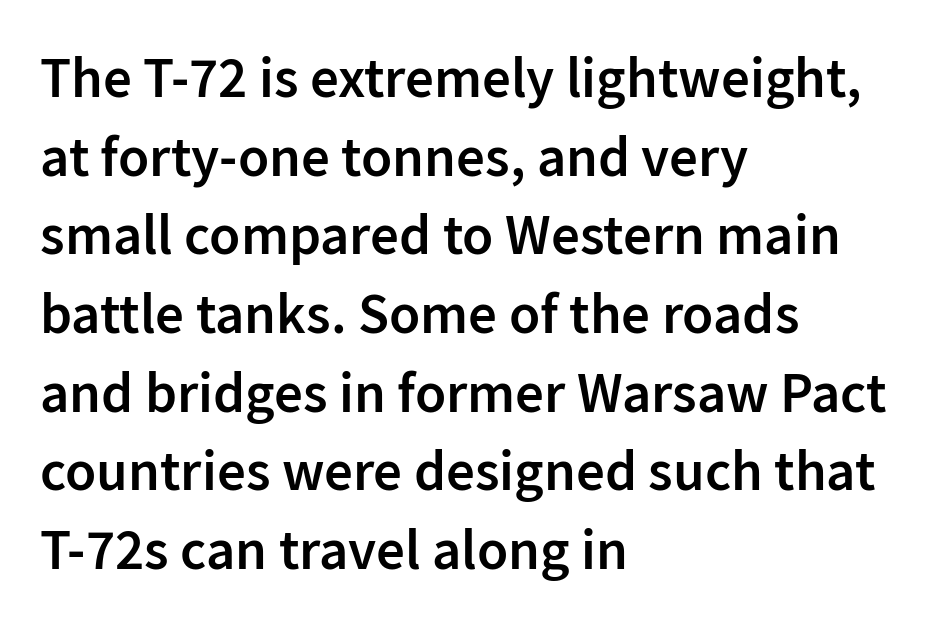
Q: Is the text bold? A: Semi-bold.
Q: Is the text italic (slanted)? A: No, it is upright.
Q: Is the typeface a serif or a sans-serif typeface? A: Sans-serif.
Q: Is the text underlined? A: No.
Q: How is the paragraph aligned? A: Left-aligned.
Q: Is the spacing between letters normal or unusually wide? A: Normal.
Q: Is the spacing between lines tight, normal or loose? A: Normal.
Q: Width (condensed, normal, or wide)? A: Normal.
Q: Stroke contrast? A: Low.
Q: x-height? A: Medium.
Q: Monospaced? A: No.
